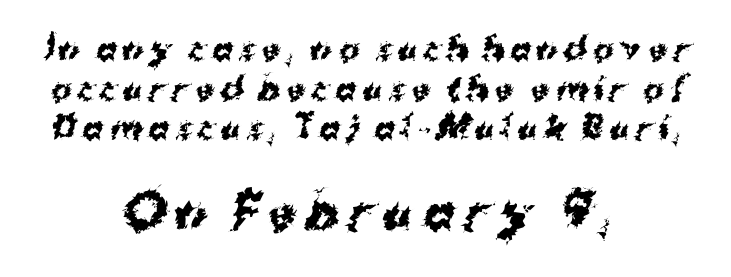
Q: Is the text bold? A: Yes.
Q: Is the typeface a serif or a sans-serif typeface? A: Sans-serif.
Q: Is the text underlined? A: No.
Q: How is the paragraph aligned? A: Centered.
Q: Is the spacing between lines tight, normal or loose? A: Normal.
Q: Which block of text is set in a larger size, the first (top) or the second (bottom)? A: The second (bottom) one.
Q: Width (condensed, normal, or wide)? A: Normal.
Q: Stroke contrast? A: Medium.
Q: x-height? A: Medium.
Q: Monospaced? A: No.
